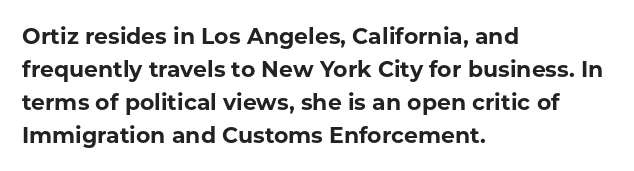
{"italic": "no", "bold": "yes", "underline": "no", "align": "left", "line_spacing": "normal", "line_spacing_ratio": 1.5, "letter_spacing": "normal", "letter_spacing_em": 0.0, "glyph_px": 22}
